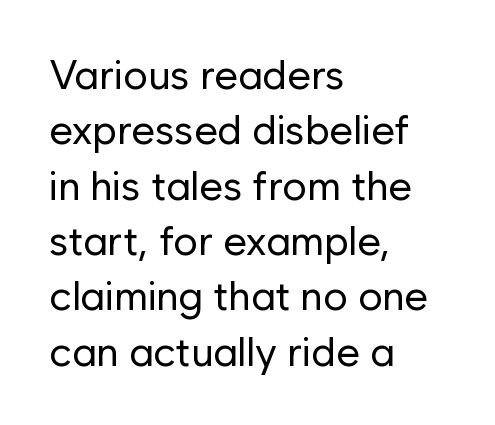
Does the copy run flush right? No — it runs flush left. The rendering uses natural spacing where letterforms have individual widths. The characters are drawn with everyday or finer stroke widths. Here the glyphs are tracked normally, forming tight word shapes.
